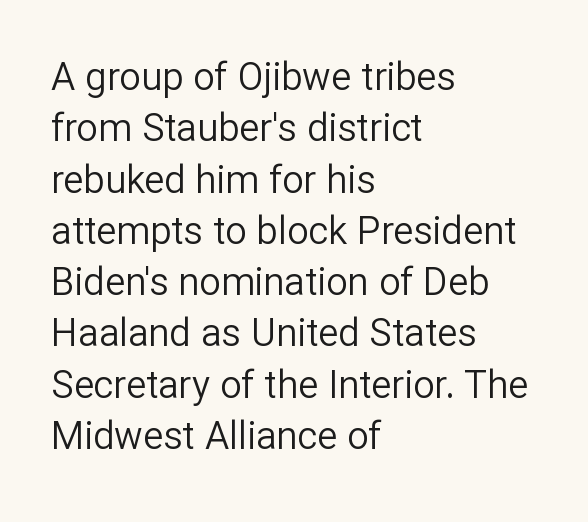
The image shows 38 px regular-weight sans-serif type, upright; set left-aligned, normal line spacing (1.35x), normal letter spacing, not underlined; low stroke contrast and a medium x-height.
